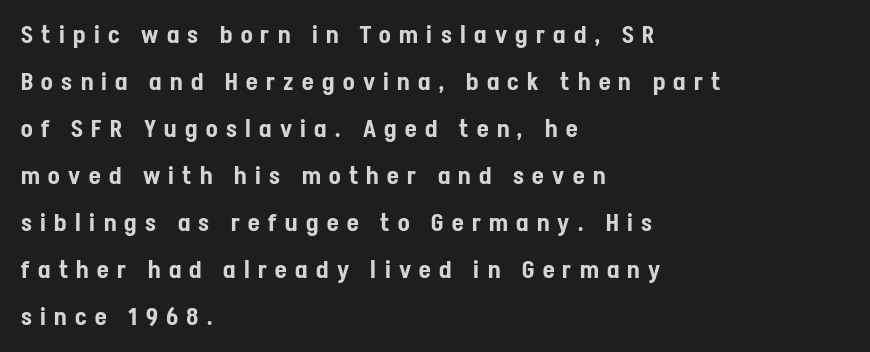
Which margin do the lines hug? The left one — the right edge is uneven. The specimen reads as upright at a glance. Leading is clearly above the norm, producing a sparse column. Caption: expanded tracking, letters set apart.
